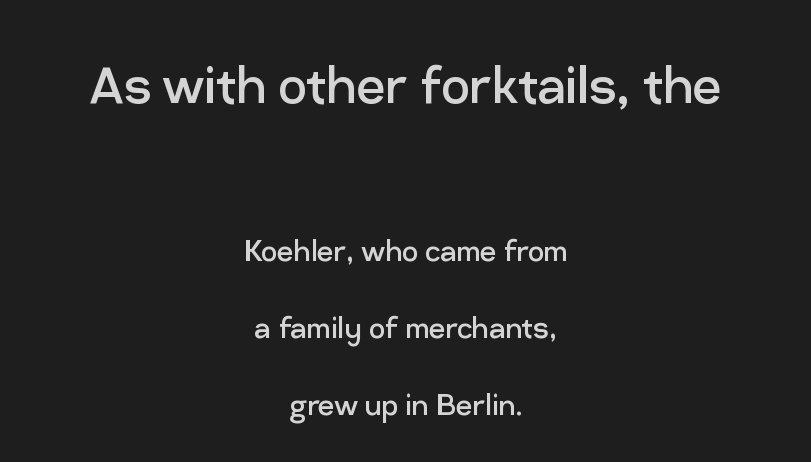
{"serif": "no", "italic": "no", "bold": "no", "weight": "regular", "width": "normal", "stroke_contrast": "low", "x_height": "medium", "monospaced": "no", "underline": "no", "align": "center", "line_spacing": "loose", "line_spacing_ratio": 2.14, "letter_spacing": "normal", "letter_spacing_em": 0.0, "larger_block": "first", "size_ratio": 1.75, "glyph_px": 63}
